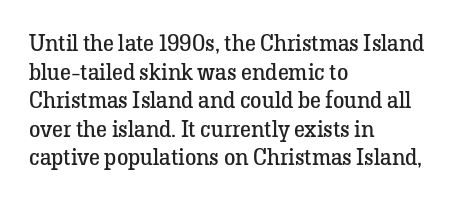
{"italic": "no", "bold": "no", "underline": "no", "align": "left", "line_spacing_ratio": 1.24, "letter_spacing": "normal", "letter_spacing_em": 0.0, "glyph_px": 23}
